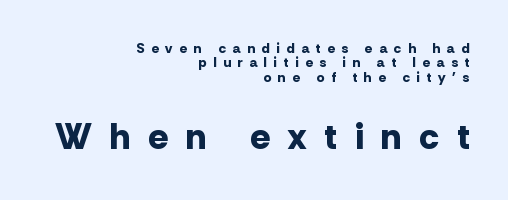
{"serif": "no", "italic": "no", "bold": "yes", "weight": "bold", "width": "normal", "stroke_contrast": "low", "x_height": "medium", "monospaced": "no", "underline": "no", "align": "right", "line_spacing": "tight", "line_spacing_ratio": 1.03, "letter_spacing": "wide", "letter_spacing_em": 0.49, "larger_block": "second", "size_ratio": 2.64, "glyph_px": 37}
